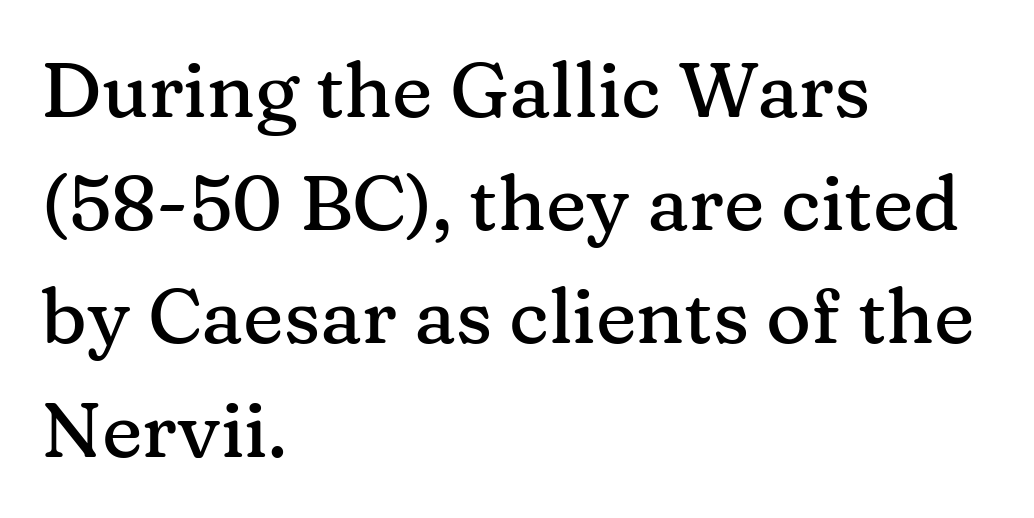
In terms of leading, this rendering sits right in the middle. The glyphs are unaccompanied by any horizontal stroke below them. One-word summary of the alignment: left. There is no visible air inserted between adjacent glyphs.
